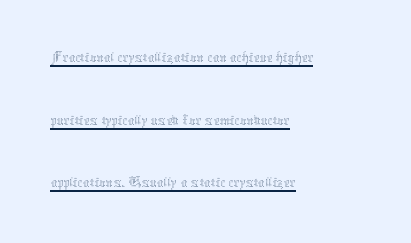
Summary of vertical rhythm: relaxed, with wide interline spacing. Each line starts at the same left margin while the right side varies. The font is comparable to plain body text, perhaps lighter. Each letter keeps its own natural width here, so spacing adapts to shape. In terms of letterspacing, this is plain default setting. This rendering features underlined lettering.
